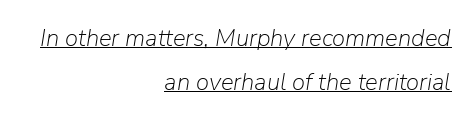
The image shows 24 px text type, italic (leaning right); set right-aligned, line spacing 1.82x, normal letter spacing, underlined.
